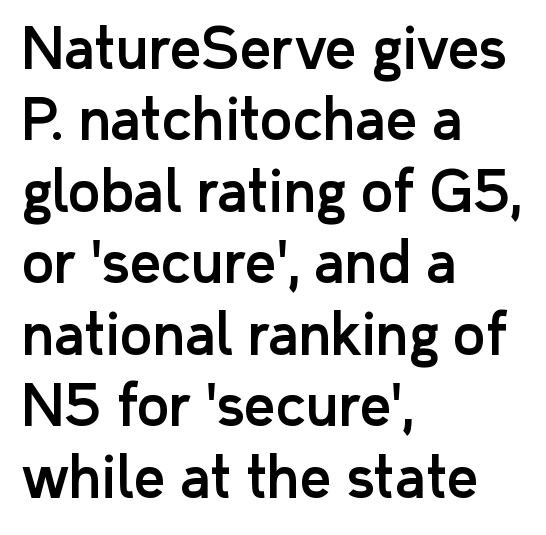
{"serif": "no", "italic": "no", "width": "normal", "stroke_contrast": "low", "x_height": "medium", "monospaced": "no", "underline": "no", "align": "left", "line_spacing": "normal", "line_spacing_ratio": 1.3, "letter_spacing": "normal", "letter_spacing_em": 0.0, "glyph_px": 55}
